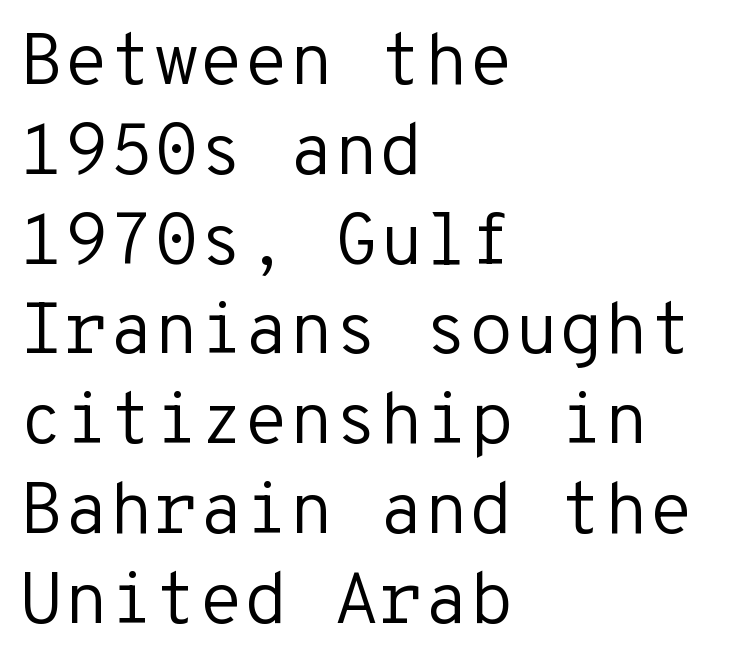
Q: Is the text bold? A: No.
Q: Is the text italic (slanted)? A: No, it is upright.
Q: Is the typeface a serif or a sans-serif typeface? A: Sans-serif.
Q: Is the text underlined? A: No.
Q: How is the paragraph aligned? A: Left-aligned.
Q: Is the spacing between letters normal or unusually wide? A: Normal.
Q: Width (condensed, normal, or wide)? A: Normal.
Q: Stroke contrast? A: Low.
Q: x-height? A: Medium.
Q: Monospaced? A: Yes.
